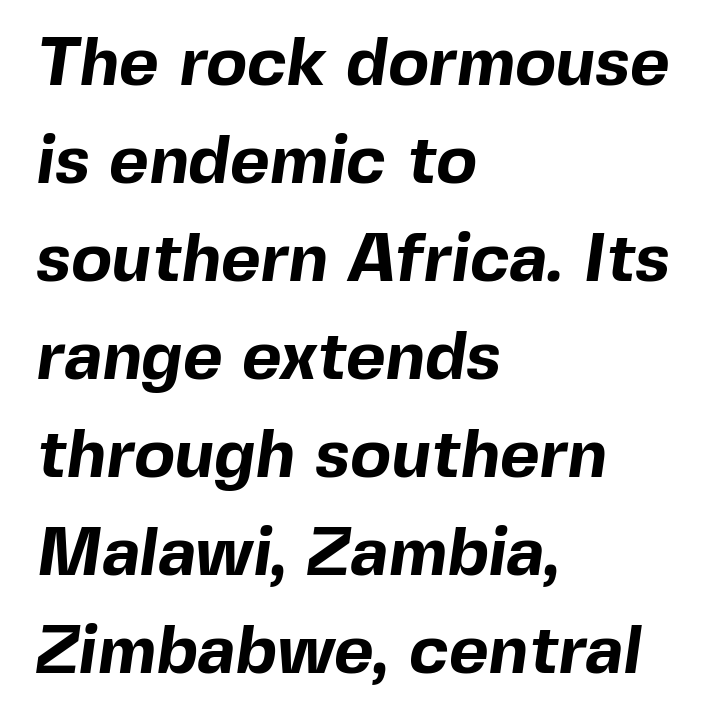
Examine the stroke ends and you'll find no serifs. Thick stems and heavy bowls — unmistakably bold. Reading down the column, the eye jumps a familiar distance to each next line. A typesetter would call this proportional, since set widths differ per character. Characters follow at the spacing the type designer built in. Clear beneath every line of the passage.
